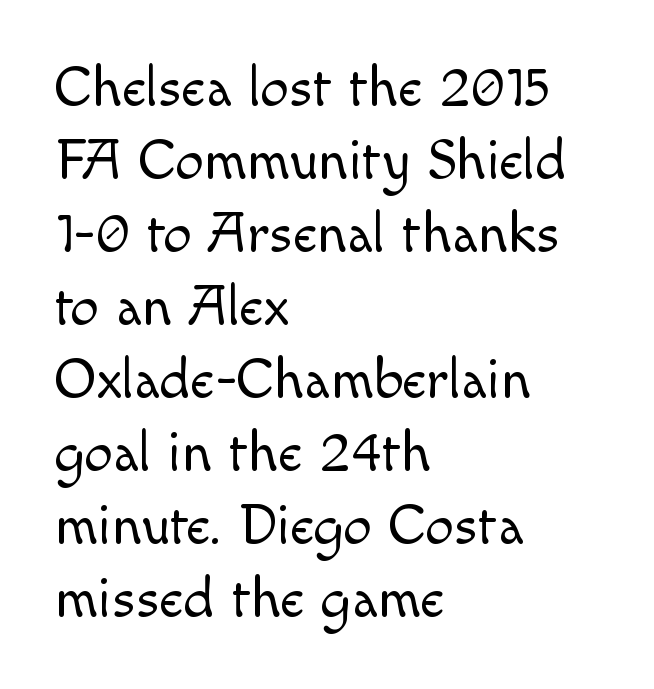
{"serif": "no", "italic": "no", "bold": "no", "weight": "light", "width": "normal", "x_height": "small", "monospaced": "no", "underline": "no", "align": "left", "line_spacing": "normal", "line_spacing_ratio": 1.28, "letter_spacing": "normal", "letter_spacing_em": 0.0, "glyph_px": 57}
